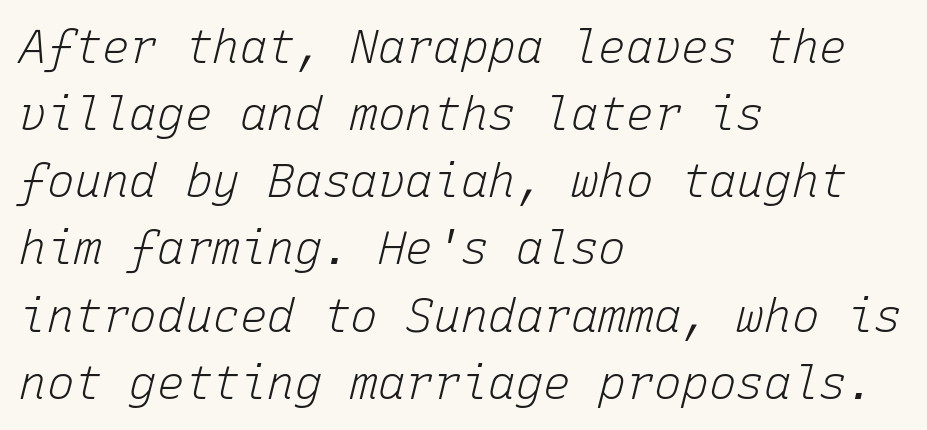
{"italic": "yes", "lean": "right", "slant_degrees": 15, "bold": "no", "weight": "light", "width": "normal", "stroke_contrast": "low", "x_height": "medium", "monospaced": "yes", "underline": "no", "align": "left", "line_spacing": "normal", "line_spacing_ratio": 1.46, "letter_spacing": "normal", "letter_spacing_em": 0.0, "glyph_px": 46}
